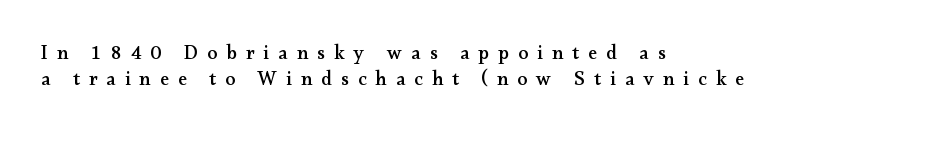
Q: Is the text italic (slanted)? A: No, it is upright.
Q: Is the text underlined? A: No.
Q: How is the paragraph aligned? A: Left-aligned.
Q: Is the spacing between letters normal or unusually wide? A: Unusually wide.
Q: Is the spacing between lines tight, normal or loose? A: Normal.
